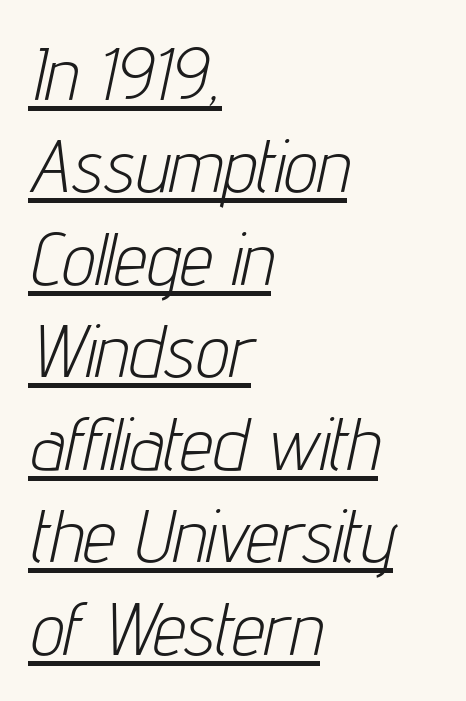
The image shows 74 px light, condensed type, italic (leaning right); set left-aligned, normal line spacing (1.25x), normal letter spacing, underlined; low stroke contrast and a medium x-height.
